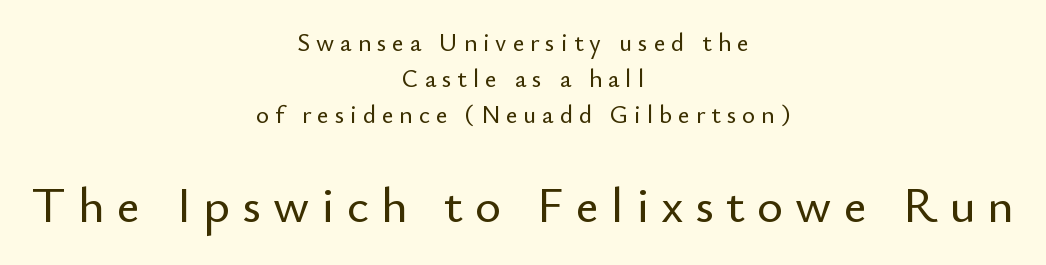
{"serif": "no", "italic": "no", "width": "normal", "stroke_contrast": "low", "x_height": "small", "monospaced": "no", "underline": "no", "align": "center", "line_spacing": "normal", "line_spacing_ratio": 1.44, "letter_spacing": "wide", "letter_spacing_em": 0.24, "larger_block": "second", "size_ratio": 2.0, "glyph_px": 50}
